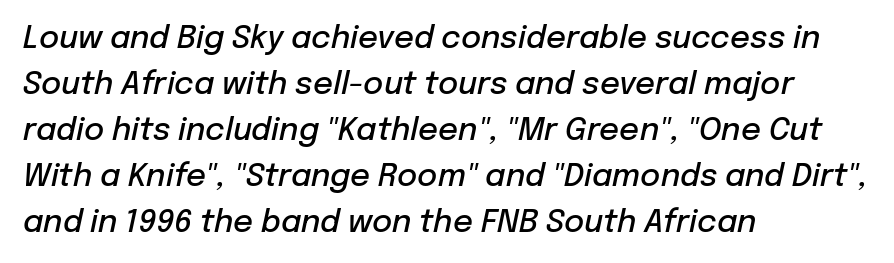
{"italic": "yes", "lean": "right", "slant_degrees": 12, "bold": "semi", "weight": "semibold", "width": "normal", "stroke_contrast": "low", "x_height": "medium", "monospaced": "no", "underline": "no", "align": "left", "line_spacing": "normal", "line_spacing_ratio": 1.48, "letter_spacing": "normal", "letter_spacing_em": 0.0, "glyph_px": 31}
